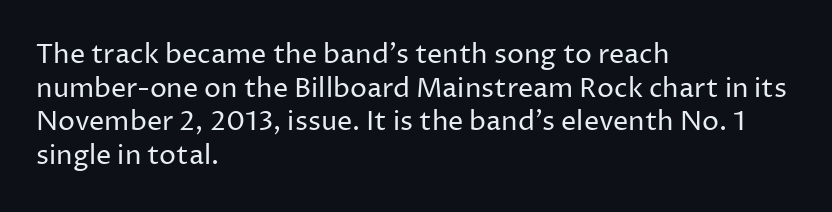
The image shows 27 px text type, upright; set left-aligned, normal line spacing (1.25x), normal letter spacing, not underlined.
